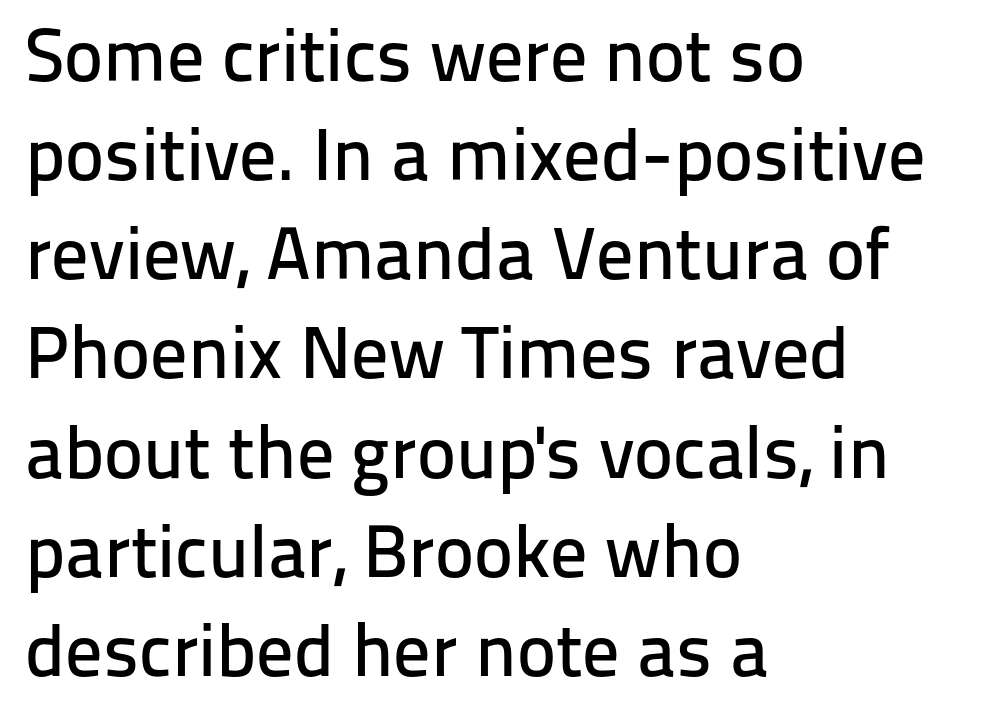
Q: Is the text italic (slanted)? A: No, it is upright.
Q: Is the typeface a serif or a sans-serif typeface? A: Sans-serif.
Q: Is the text underlined? A: No.
Q: How is the paragraph aligned? A: Left-aligned.
Q: Is the spacing between letters normal or unusually wide? A: Normal.
Q: Is the spacing between lines tight, normal or loose? A: Normal.
Q: Width (condensed, normal, or wide)? A: Normal.
Q: Stroke contrast? A: Low.
Q: x-height? A: Medium.
Q: Monospaced? A: No.
